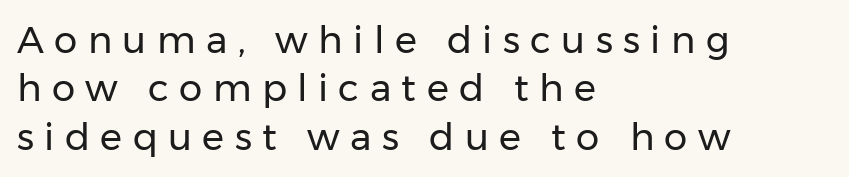
Q: Is the text bold? A: No.
Q: Is the text italic (slanted)? A: No, it is upright.
Q: Is the typeface a serif or a sans-serif typeface? A: Sans-serif.
Q: Is the text underlined? A: No.
Q: How is the paragraph aligned? A: Left-aligned.
Q: Is the spacing between letters normal or unusually wide? A: Unusually wide.
Q: Is the spacing between lines tight, normal or loose? A: Normal.
Q: Width (condensed, normal, or wide)? A: Normal.
Q: Stroke contrast? A: Low.
Q: x-height? A: Medium.
Q: Monospaced? A: No.
